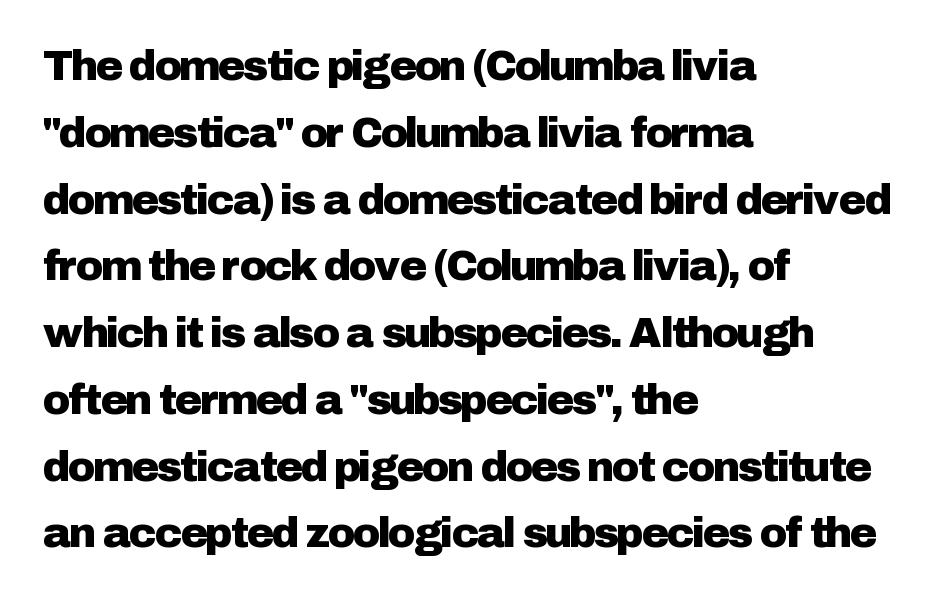
{"serif": "no", "italic": "no", "width": "normal", "stroke_contrast": "low", "x_height": "medium", "monospaced": "no", "underline": "no", "align": "left", "line_spacing": "normal", "line_spacing_ratio": 1.59, "letter_spacing": "normal", "letter_spacing_em": 0.0, "glyph_px": 42}
